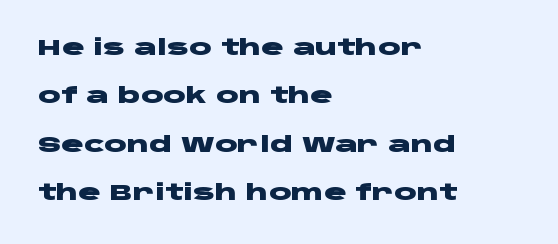
The typesetter chose a ragged-right arrangement here. A great deal of white space separates one row of letters from the next. The specimen omits any rule beneath the text block's lines. Spacing between characters is what you'd get straight out of the box. The strokes are fattened all the way to bold. The letters stand straight up with perfectly vertical stems.
